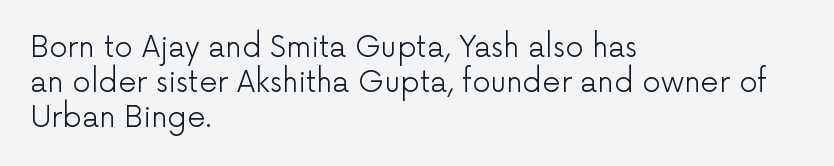
Quick note: underline off. Note the varied advance widths — an 'i' is clearly narrower than an 'm'. Short and long lines alike share a common starting point at left. The font family rendered here belongs to the sans-serif group.
